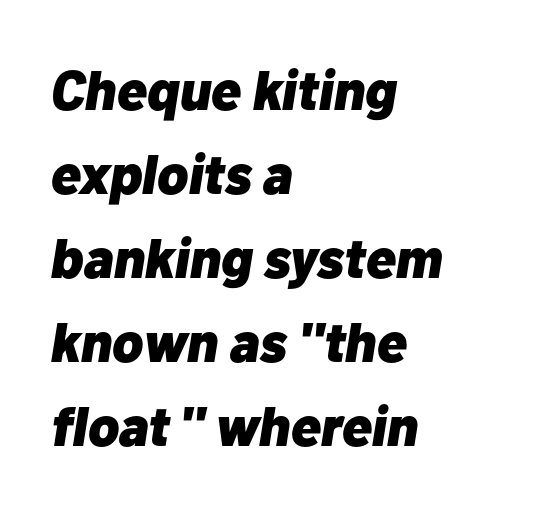
{"italic": "yes", "lean": "right", "slant_degrees": 10, "bold": "yes", "weight": "heavy", "width": "normal", "stroke_contrast": "low", "x_height": "medium", "monospaced": "no", "underline": "no", "align": "left", "line_spacing": "normal", "line_spacing_ratio": 1.5, "letter_spacing": "normal", "letter_spacing_em": 0.0, "glyph_px": 56}
